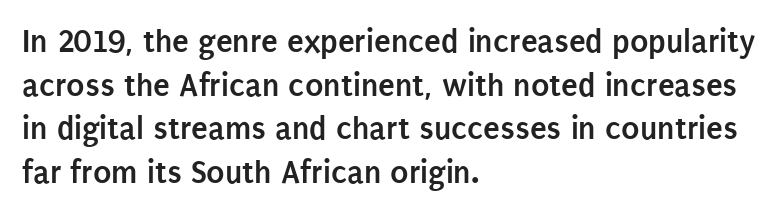
No extra tracking has been applied to these lines. Left-aligned paragraph, ragged on the right. Is there much room between lines? A standard amount, neither cramped nor airy. The rendering shows plain stroke endings on the letterforms — a sans-serif design.
